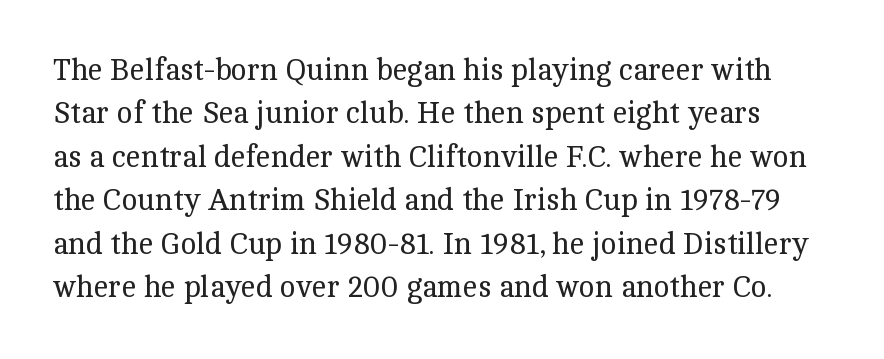
Each new line begins a customary step beneath the previous one. Decoration check: the copy has no underline. Rendered with straight, roman letterforms. Is this a fixed-width face? No — the glyphs have proportional, varying widths. The type is set solid horizontally, with unmodified tracking.
